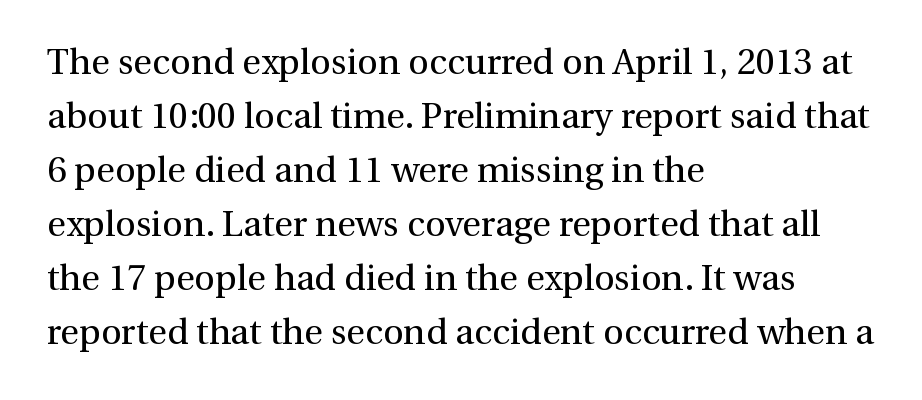
Heft: none added — not bold. Each letter keeps its own natural width here, so spacing adapts to shape. A typesetter would call this zero additional tracking. In CSS terms this would be text-align: left.
